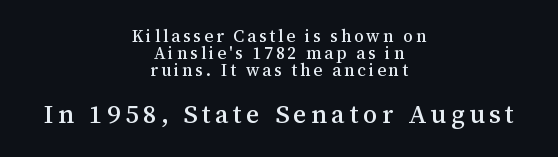
{"italic": "no", "underline": "no", "align": "center", "line_spacing": "tight", "line_spacing_ratio": 1.01, "larger_block": "second", "size_ratio": 1.53, "glyph_px": 26}
